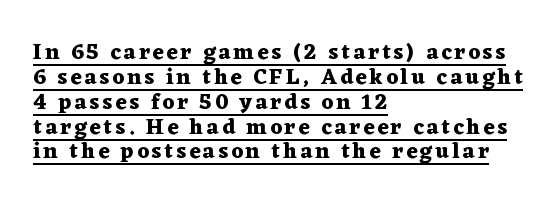
Q: Is the text bold? A: Yes.
Q: Is the text italic (slanted)? A: No, it is upright.
Q: Is the text underlined? A: Yes.
Q: How is the paragraph aligned? A: Left-aligned.
Q: Is the spacing between lines tight, normal or loose? A: Tight.
